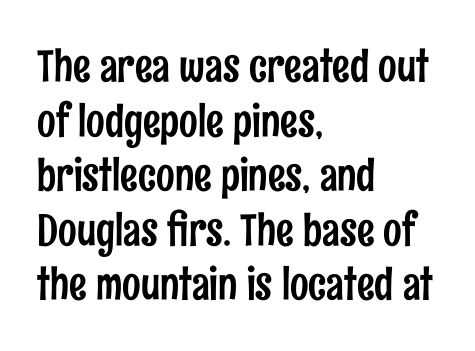
Q: Is the text italic (slanted)? A: No, it is upright.
Q: Is the typeface a serif or a sans-serif typeface? A: Sans-serif.
Q: Is the text underlined? A: No.
Q: How is the paragraph aligned? A: Left-aligned.
Q: Is the spacing between letters normal or unusually wide? A: Normal.
Q: Width (condensed, normal, or wide)? A: Condensed.
Q: Stroke contrast? A: Low.
Q: x-height? A: Medium.
Q: Monospaced? A: No.
